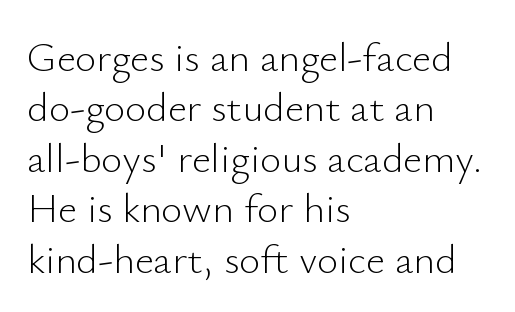
Q: Is the text bold? A: No.
Q: Is the text italic (slanted)? A: No, it is upright.
Q: Is the typeface a serif or a sans-serif typeface? A: Sans-serif.
Q: Is the text underlined? A: No.
Q: How is the paragraph aligned? A: Left-aligned.
Q: Is the spacing between letters normal or unusually wide? A: Normal.
Q: Width (condensed, normal, or wide)? A: Normal.
Q: Stroke contrast? A: Low.
Q: x-height? A: Small.
Q: Monospaced? A: No.
